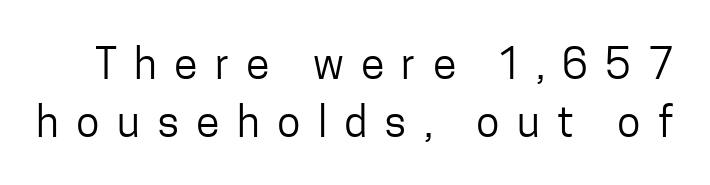
{"serif": "no", "italic": "no", "bold": "no", "weight": "regular", "width": "condensed", "stroke_contrast": "low", "x_height": "medium", "monospaced": "no", "underline": "no", "line_spacing": "normal", "line_spacing_ratio": 1.36, "letter_spacing": "wide", "letter_spacing_em": 0.4, "glyph_px": 43}
